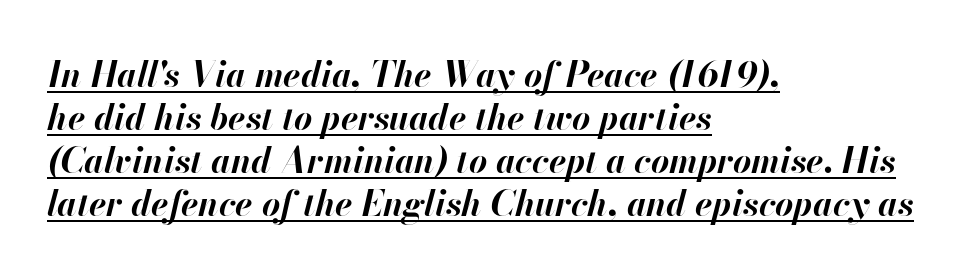
Spacing verdict: proportional, widths tailored to each character. The passage shown is underscored from start to finish. As a designer I'd log this as weight 700, bold. Tracking here is standard; glyphs follow each other at the usual distance. The lines are quadded left.
